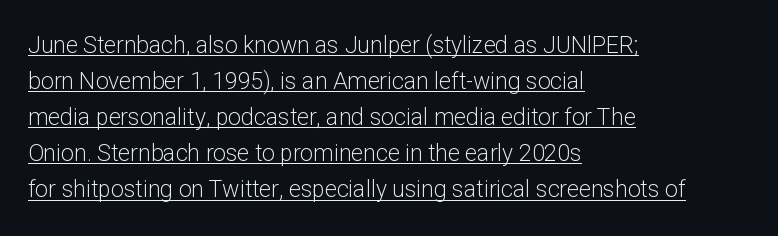
The rendering uses the underline text-decoration. Stems here are at most as thick as an everyday book face. The rag falls on the right side of this text block. Ascenders rise straight up at ninety degrees.
